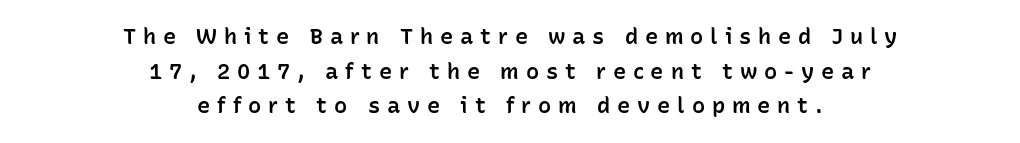
Q: Is the text bold? A: Semi-bold.
Q: Is the text italic (slanted)? A: No, it is upright.
Q: Is the text underlined? A: No.
Q: How is the paragraph aligned? A: Centered.
Q: Is the spacing between letters normal or unusually wide? A: Unusually wide.
Q: Is the spacing between lines tight, normal or loose? A: Normal.
